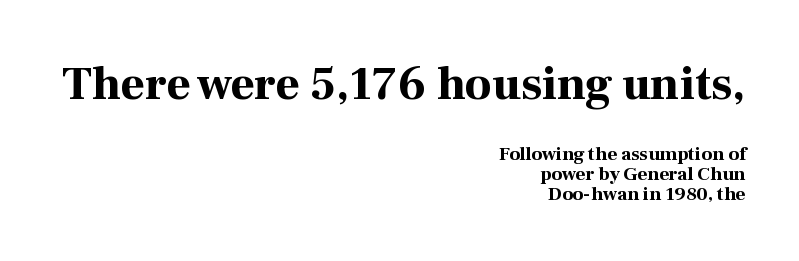
{"serif": "yes", "italic": "no", "bold": "yes", "weight": "bold", "width": "normal", "stroke_contrast": "high", "x_height": "medium", "monospaced": "no", "underline": "no", "align": "right", "line_spacing": "tight", "line_spacing_ratio": 1.05, "letter_spacing": "normal", "letter_spacing_em": 0.0, "larger_block": "first", "size_ratio": 2.47, "glyph_px": 47}
